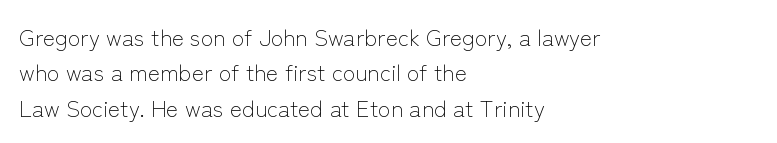
Q: Is the text bold? A: No.
Q: Is the text italic (slanted)? A: No, it is upright.
Q: Is the text underlined? A: No.
Q: How is the paragraph aligned? A: Left-aligned.
Q: Is the spacing between letters normal or unusually wide? A: Normal.
Q: Is the spacing between lines tight, normal or loose? A: Normal.
